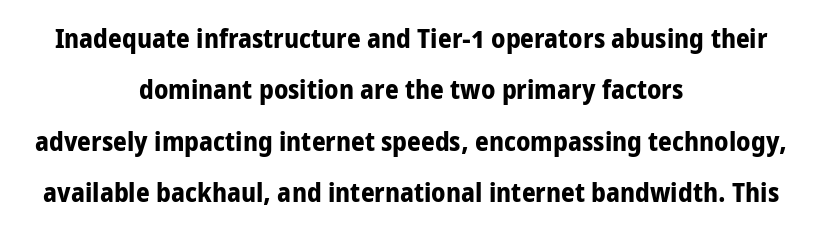
{"italic": "no", "bold": "yes", "underline": "no", "align": "center", "line_spacing": "loose", "line_spacing_ratio": 1.9, "letter_spacing": "normal", "letter_spacing_em": 0.0, "glyph_px": 27}
